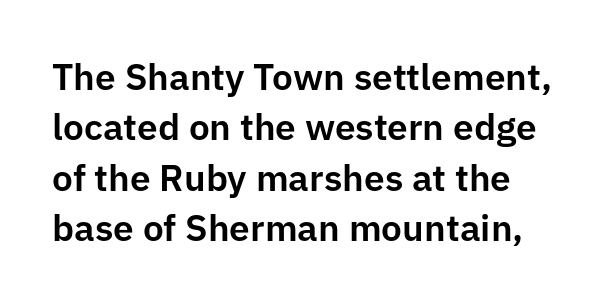
If you measured baseline to baseline, you'd find a middling distance. The specimen reads as upright at a glance. Each letter keeps its own natural width here, so spacing adapts to shape. The space beneath each line is pristine and unruled. Classification — sans serif. Words appear dense and cohesive because spacing is normal.
